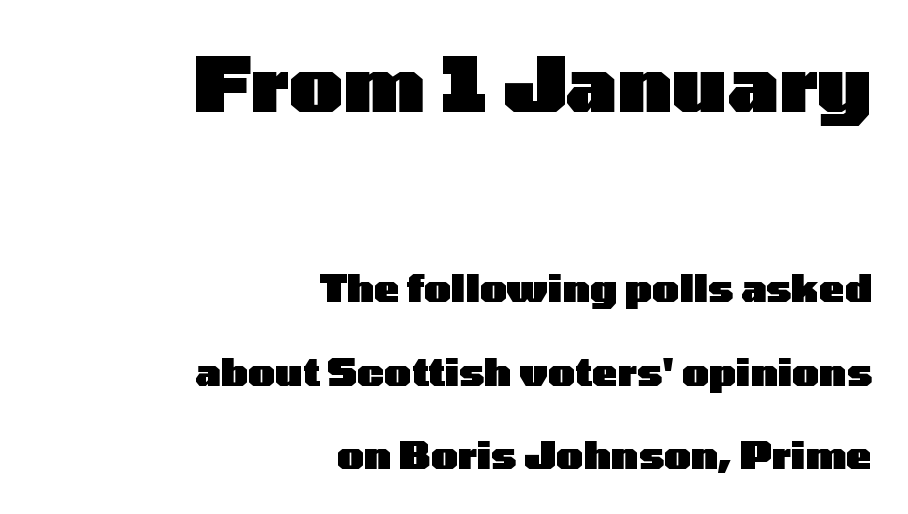
Ascenders rise straight up at ninety degrees. Top chunk: large. Bottom chunk: small. Proportional: the letters do not fall into vertical columns. The letters sit at their default tracking, neither squeezed nor spread.
